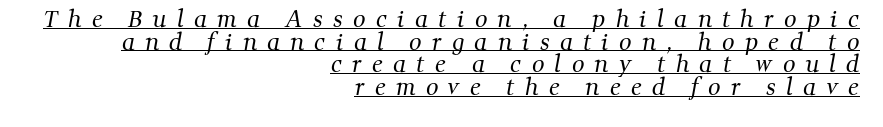
{"bold": "no", "underline": "yes", "align": "right", "line_spacing": "tight", "line_spacing_ratio": 1.03, "letter_spacing": "wide", "letter_spacing_em": 0.47, "glyph_px": 22}
